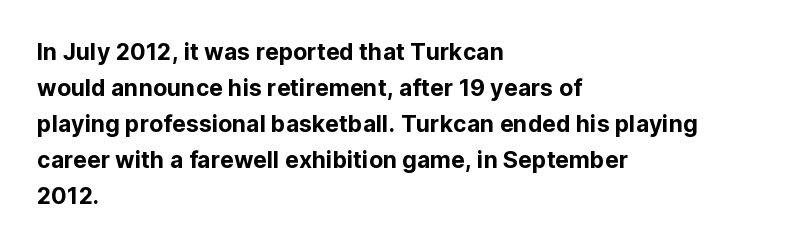
Regular leading. Check under the words: just untouched page. The type is set solid horizontally, with unmodified tracking. The paragraph has a hard left edge and a soft right edge.
